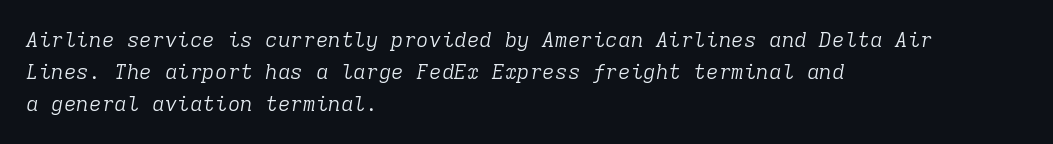
The image shows 21 px text type, italic (leaning right); set left-aligned, normal line spacing (1.53x), normal letter spacing, not underlined.
